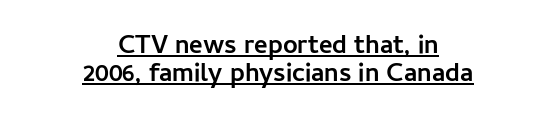
{"italic": "no", "bold": "yes", "underline": "yes", "align": "center", "line_spacing": "tight", "line_spacing_ratio": 1.09, "letter_spacing": "normal", "letter_spacing_em": 0.0, "glyph_px": 26}
